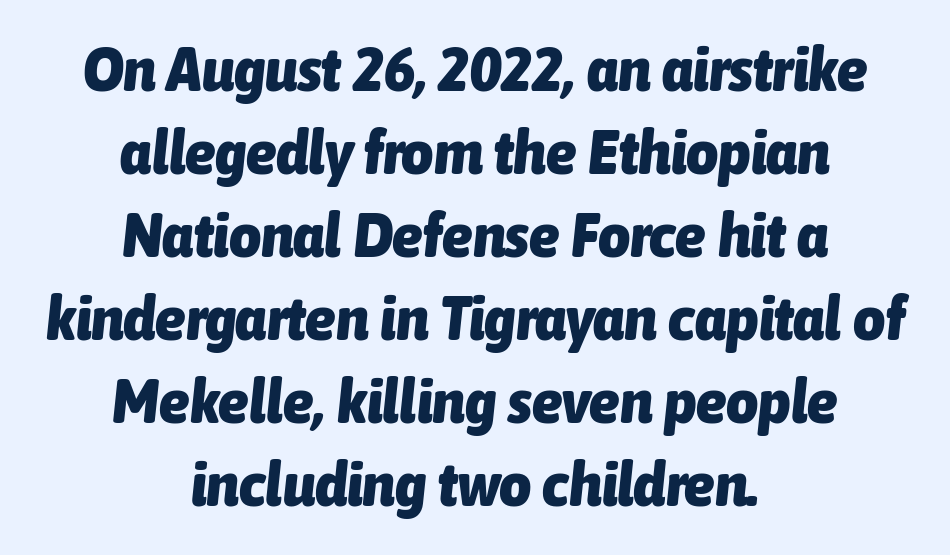
{"italic": "yes", "lean": "right", "slant_degrees": 6, "bold": "yes", "weight": "heavy", "width": "condensed", "stroke_contrast": "low", "x_height": "medium", "monospaced": "no", "underline": "no", "align": "center", "line_spacing": "normal", "line_spacing_ratio": 1.34, "letter_spacing": "normal", "letter_spacing_em": 0.0, "glyph_px": 62}
